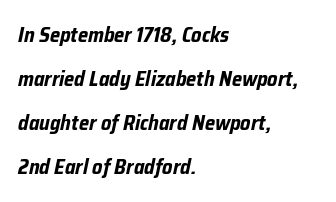
Horizontally, the lines are justified to the leading edge only. You'd pick this weight for a headline — it's a proper bold. The whole block is typeset with a tilt. A great deal of white space separates one row of letters from the next.
